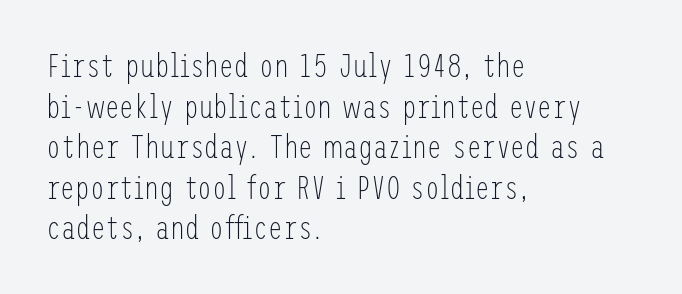
{"serif": "no", "italic": "no", "bold": "no", "weight": "light", "width": "condensed", "stroke_contrast": "low", "x_height": "medium", "underline": "no", "align": "left", "line_spacing_ratio": 1.23, "letter_spacing": "normal", "letter_spacing_em": 0.0, "glyph_px": 33}
